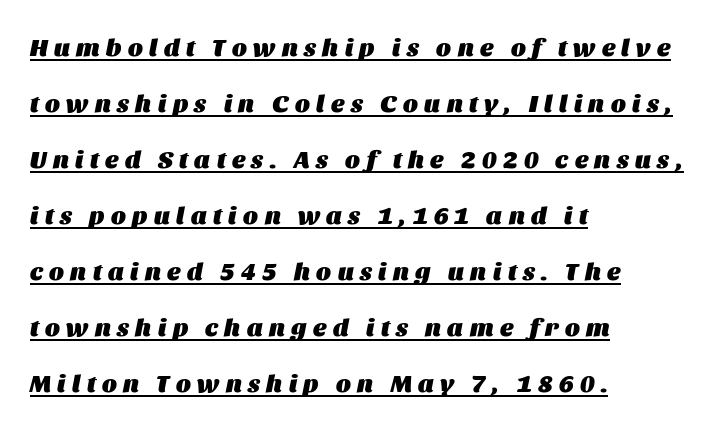
The image shows 25 px bold type, italic (leaning right); set left-aligned, loose line spacing (2.24x), unusually wide letter spacing (+0.26 em), underlined.
